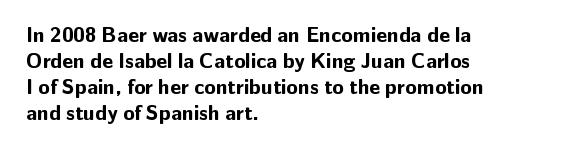
Q: Is the text bold? A: Yes.
Q: Is the text italic (slanted)? A: No, it is upright.
Q: Is the text underlined? A: No.
Q: How is the paragraph aligned? A: Left-aligned.
Q: Is the spacing between letters normal or unusually wide? A: Normal.
